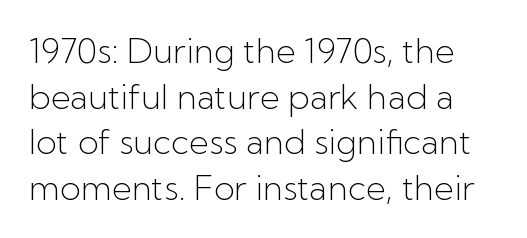
{"serif": "no", "italic": "no", "bold": "no", "weight": "light", "width": "normal", "stroke_contrast": "low", "x_height": "medium", "monospaced": "no", "underline": "no", "line_spacing": "normal", "line_spacing_ratio": 1.34, "letter_spacing": "normal", "letter_spacing_em": 0.0, "glyph_px": 34}
